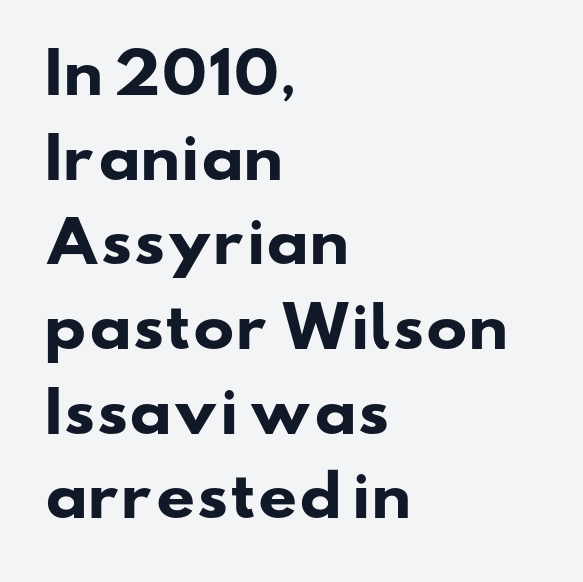
Does the leading feel generous? No, just average. Thick stems and heavy bowls — unmistakably bold. Has an underline been added? It has not. Alignment: flush left. This rendering employs a face without finishing strokes, i.e., a sans-serif.
